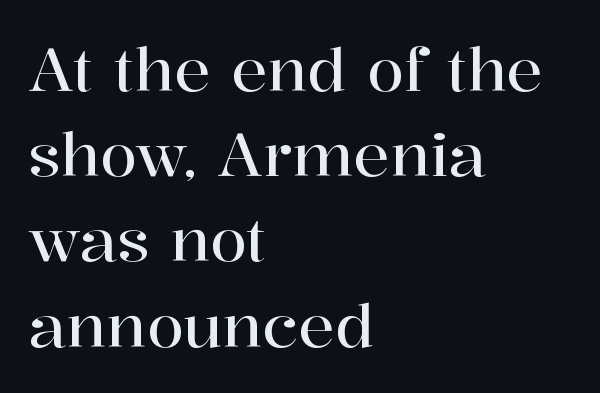
The image shows 60 px serif type, upright; set left-aligned, normal line spacing (1.42x), normal letter spacing, not underlined; high stroke contrast and a medium x-height.
